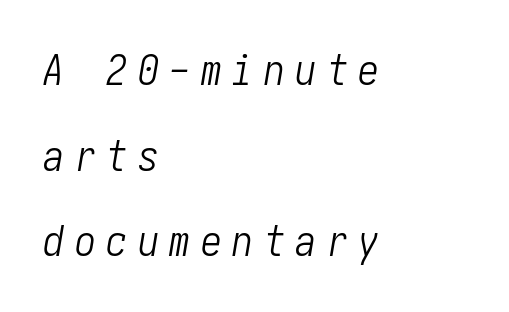
{"italic": "yes", "lean": "right", "slant_degrees": 10, "bold": "no", "weight": "light", "width": "condensed", "stroke_contrast": "low", "x_height": "medium", "underline": "no", "align": "left", "line_spacing": "loose", "line_spacing_ratio": 2.04, "letter_spacing": "wide", "letter_spacing_em": 0.25, "glyph_px": 42}
